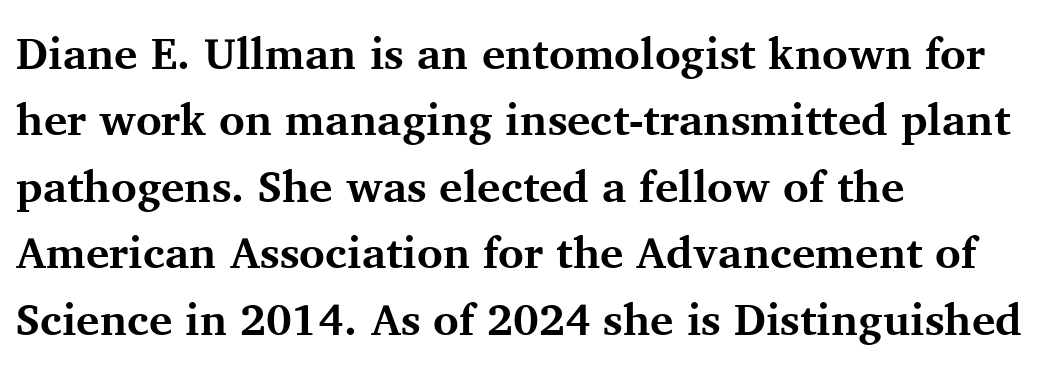
What stands out about the letter spacing? Nothing — it is the standard amount. Line starts are locked; line ends wander. The typesetting leans heavy: a genuine bold. The passage shown is not underscored anywhere. Spacing verdict: proportional, widths tailored to each character. Serif or sans? Serif — the stroke terminals have little feet.
